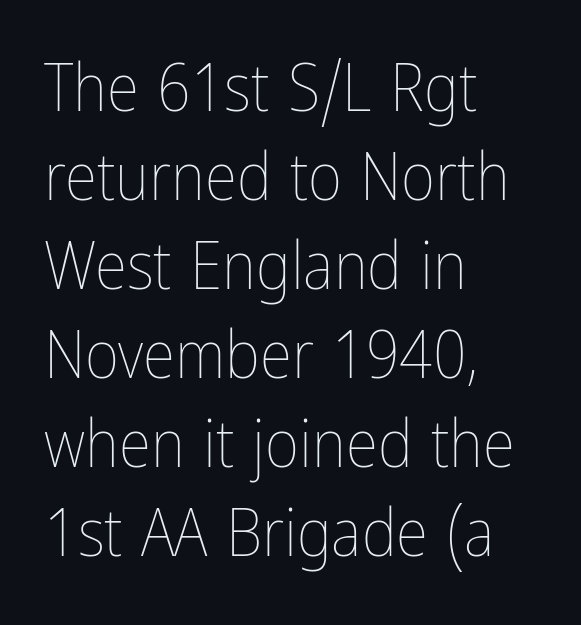
The image shows 66 px thin, condensed type, upright; set left-aligned, normal line spacing (1.35x), normal letter spacing, not underlined; low stroke contrast and a medium x-height.
